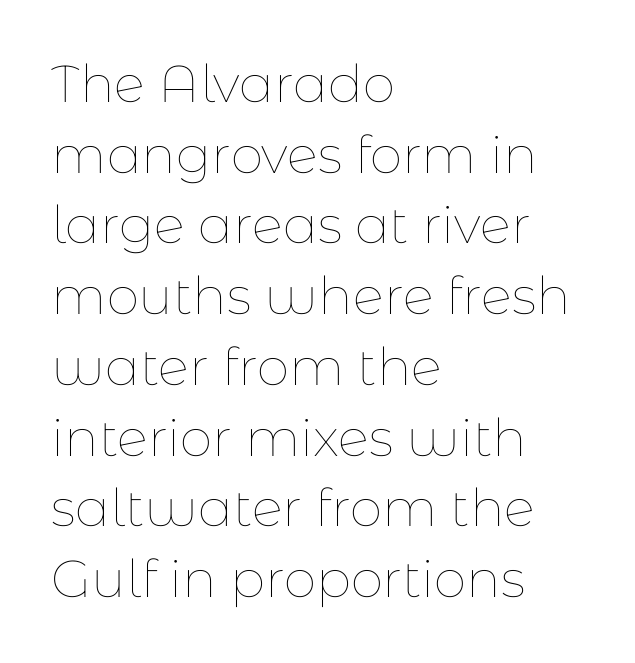
Q: Is the text bold? A: No.
Q: Is the text italic (slanted)? A: No, it is upright.
Q: Is the text underlined? A: No.
Q: How is the paragraph aligned? A: Left-aligned.
Q: Is the spacing between letters normal or unusually wide? A: Normal.
Q: Is the spacing between lines tight, normal or loose? A: Normal.
Q: Width (condensed, normal, or wide)? A: Normal.
Q: Stroke contrast? A: Low.
Q: x-height? A: Medium.
Q: Monospaced? A: No.
